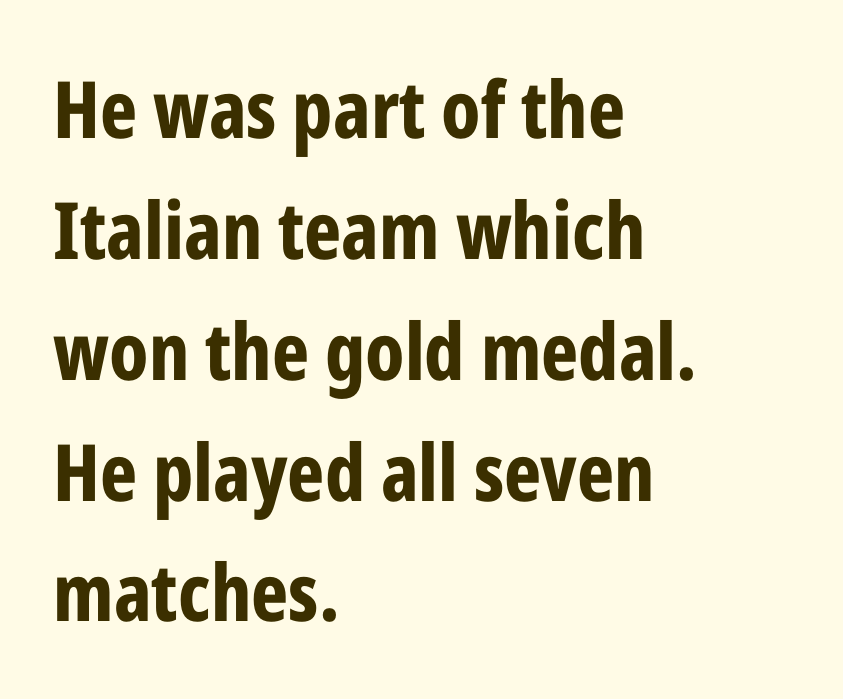
The passage shown is typed in a proportional face where columns would drift. Every letter is thick-stroked: bold, no question. Quick note: underline off. Quick note: interline space is typical.
